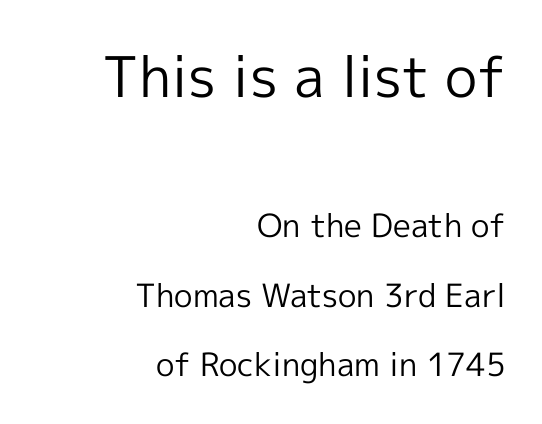
The image shows 56 px regular-weight sans-serif type, upright; set right-aligned, loose line spacing (2.17x), normal letter spacing, not underlined; the first (top) block is 1.75x larger; a medium x-height.
